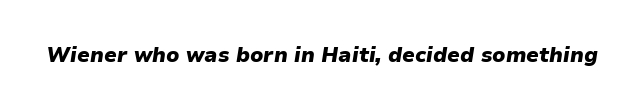
Each word holds together tightly as a unit, with standard inter-letter gaps. This is heavy type, rendered in bold. The zone under the glyphs is completely vacant. Is the type slanted? Yes — the strokes lean at a clear angle.
